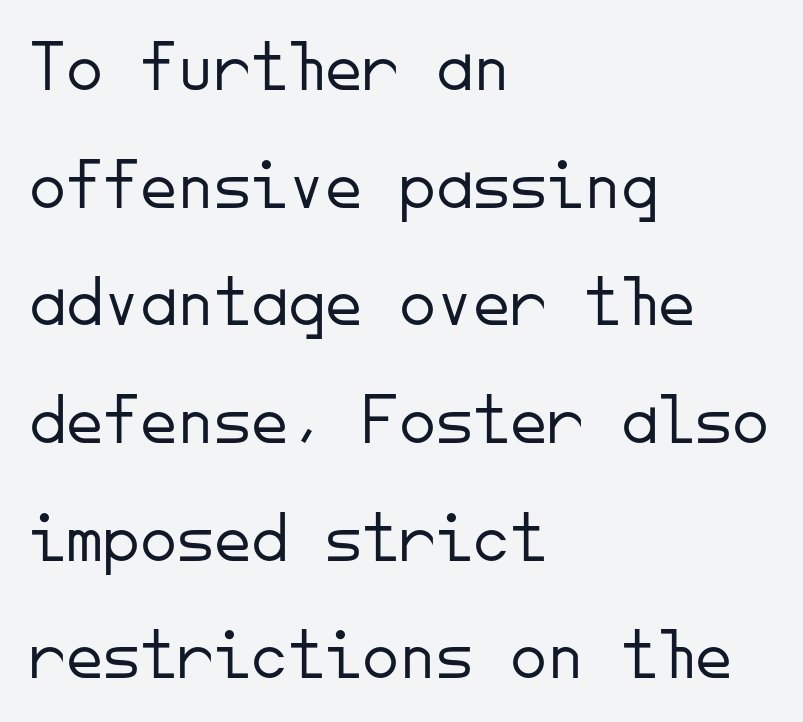
Do the characters align in a grid? Yes, the font is monospaced. The leading is moderate, giving the passage an even texture. You can tell it's not italic because the verticals are truly vertical. A classic flush-left, rag-right setting is used for this passage. Regarding serifs, this sample does without them. Stem width sits at or under what a default text font uses.
